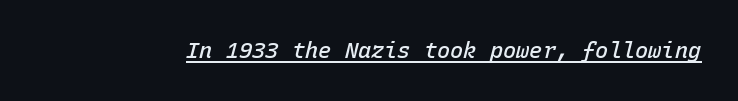
Q: Is the text bold? A: Semi-bold.
Q: Is the text italic (slanted)? A: Yes, it leans right by about 15 degrees.
Q: Is the text underlined? A: Yes.
Q: Is the spacing between letters normal or unusually wide? A: Normal.
